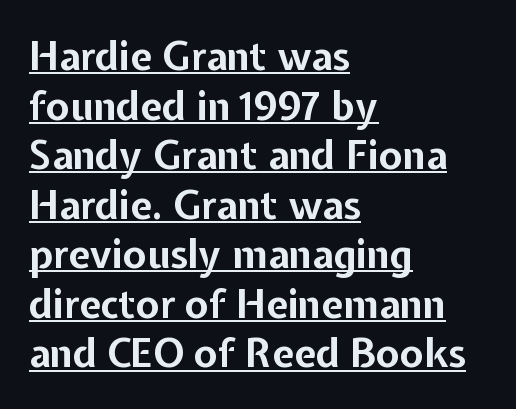
The glyphs have the mass of a bold cut. Think of a printed novel: that variable character pitch is what you see here. The rendering anchors every line to the left-hand side. Regarding serifs, this sample does without them. The tracking reads as untouched default to a designer's eye. Posture: vertical.
